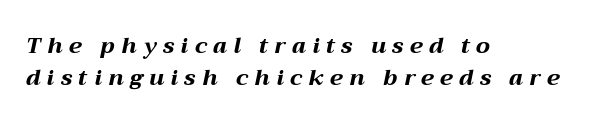
Tall strokes in this sample are angled rather than plumb. Notice how the passage keeps a crisp vertical edge on the left only. The lines sit at an ordinary, default distance from one another. The letterforms stand isolated, each surrounded by extra space. The string is rendered with underlining switched off. The typesetting leans heavy: a genuine bold.
